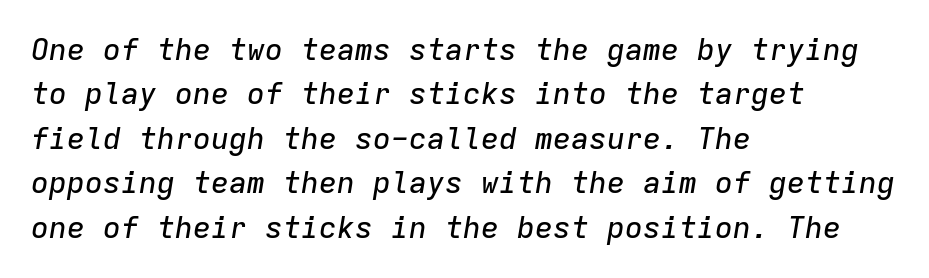
Q: Is the text italic (slanted)? A: Yes, it leans right by about 9 degrees.
Q: Is the text underlined? A: No.
Q: How is the paragraph aligned? A: Left-aligned.
Q: Is the spacing between letters normal or unusually wide? A: Normal.
Q: Is the spacing between lines tight, normal or loose? A: Normal.
Q: Width (condensed, normal, or wide)? A: Normal.
Q: Stroke contrast? A: Low.
Q: x-height? A: Medium.
Q: Monospaced? A: Yes.
